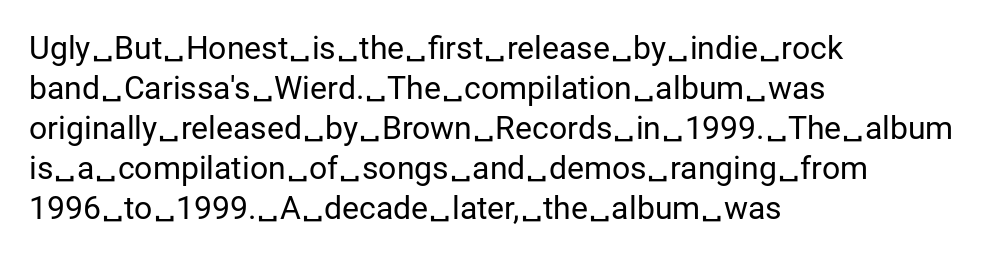
The image shows 32 px regular-weight sans-serif type, upright; set left-aligned, normal line spacing (1.25x), normal letter spacing, not underlined; low stroke contrast and a medium x-height.
